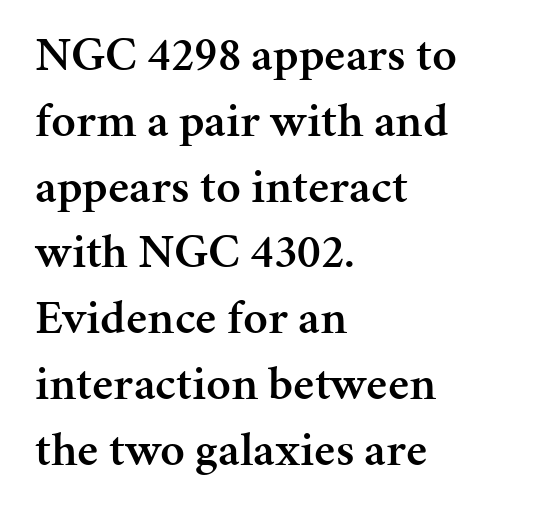
{"serif": "yes", "italic": "no", "bold": "semi", "weight": "semibold", "width": "normal", "stroke_contrast": "medium", "x_height": "medium", "monospaced": "no", "underline": "no", "align": "left", "line_spacing": "normal", "line_spacing_ratio": 1.37, "letter_spacing": "normal", "letter_spacing_em": 0.0, "glyph_px": 48}
